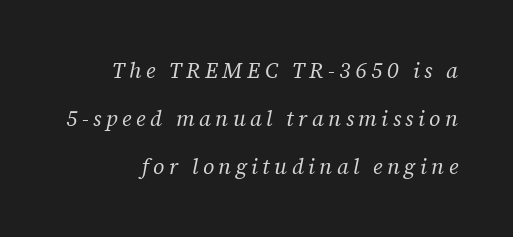
Has an underline been added? It has not. Each stroke keeps to a modest, everyday thickness or less. Interline gaps are noticeably wide in this sample. Italic? Definitely — the glyphs are oblique. The gaps between neighbouring characters are conspicuously large.
